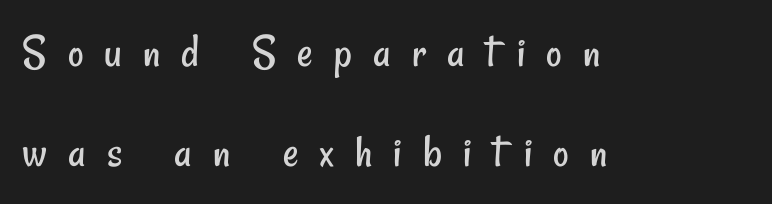
The gaps between neighbouring characters are conspicuously large. The text block is weighted toward the left margin, trailing off unevenly rightward. Weight class: somewhere from thin through regular. Is this a fixed-width face? No — the glyphs have proportional, varying widths.
